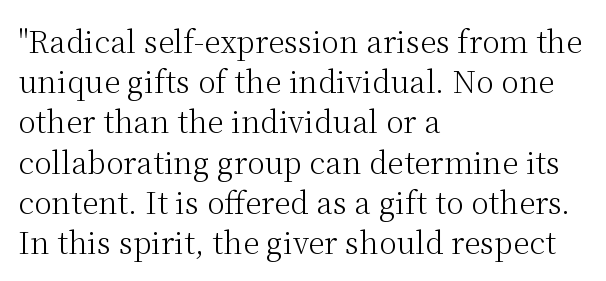
Q: Is the text bold? A: No.
Q: Is the text italic (slanted)? A: No, it is upright.
Q: Is the typeface a serif or a sans-serif typeface? A: Serif.
Q: Is the text underlined? A: No.
Q: How is the paragraph aligned? A: Left-aligned.
Q: Is the spacing between letters normal or unusually wide? A: Normal.
Q: Is the spacing between lines tight, normal or loose? A: Normal.
Q: Width (condensed, normal, or wide)? A: Normal.
Q: Stroke contrast? A: Medium.
Q: x-height? A: Medium.
Q: Monospaced? A: No.
